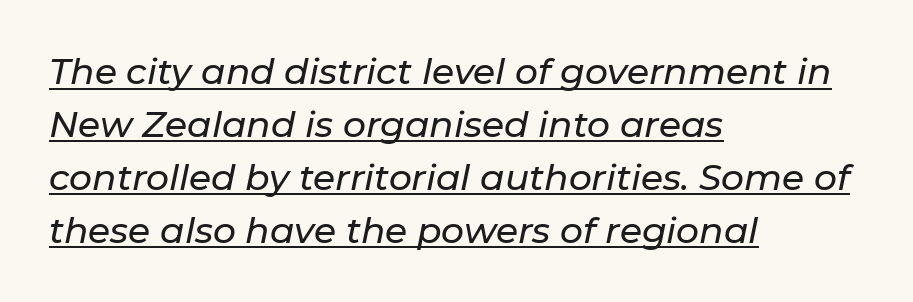
Nothing unusual about the tracking: characters are spaced as the font intends. These lines sit exactly where default settings would place them. Students, observe the line beneath the letters — that is underlining. The letters are slanted; this is an italic face. The rendering uses natural spacing where letterforms have individual widths. The setting favours the left margin, as ordinary paragraphs usually do.
